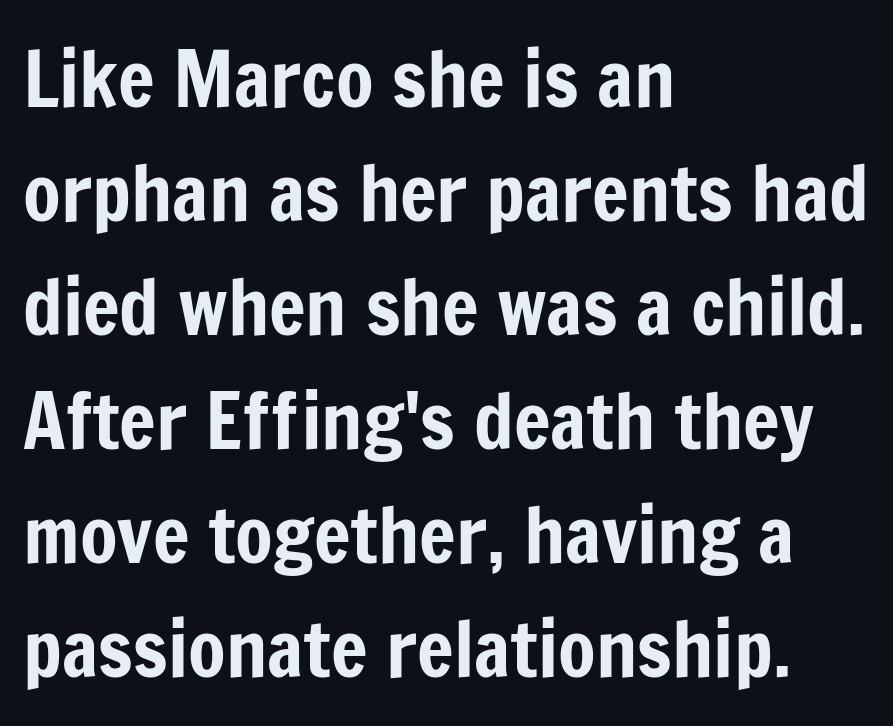
Q: Is the text italic (slanted)? A: No, it is upright.
Q: Is the typeface a serif or a sans-serif typeface? A: Sans-serif.
Q: Is the text underlined? A: No.
Q: How is the paragraph aligned? A: Left-aligned.
Q: Is the spacing between letters normal or unusually wide? A: Normal.
Q: Is the spacing between lines tight, normal or loose? A: Normal.
Q: Width (condensed, normal, or wide)? A: Condensed.
Q: Stroke contrast? A: Low.
Q: x-height? A: Medium.
Q: Monospaced? A: No.
